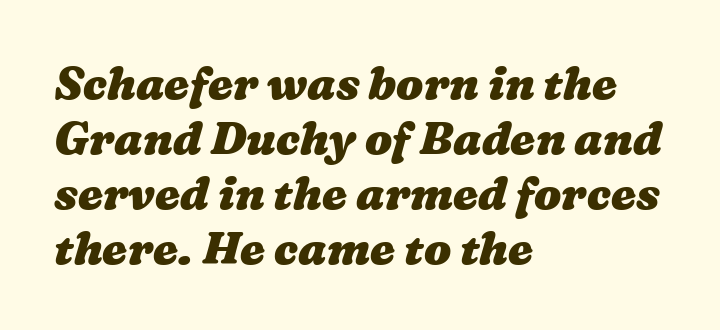
Q: Is the text bold? A: Yes.
Q: Is the text underlined? A: No.
Q: How is the paragraph aligned? A: Left-aligned.
Q: Is the spacing between letters normal or unusually wide? A: Normal.
Q: Width (condensed, normal, or wide)? A: Wide.
Q: Stroke contrast? A: Medium.
Q: x-height? A: Medium.
Q: Monospaced? A: No.
